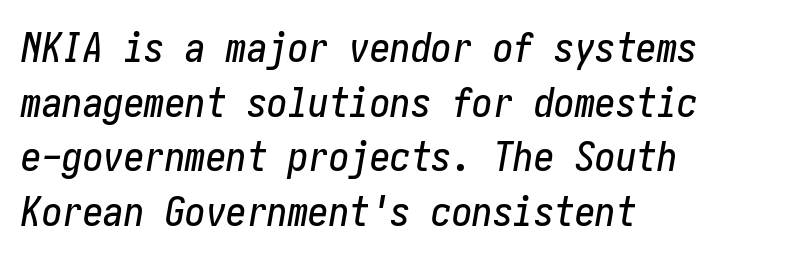
{"italic": "yes", "lean": "right", "slant_degrees": 10, "width": "condensed", "stroke_contrast": "low", "x_height": "medium", "underline": "no", "align": "left", "line_spacing": "normal", "line_spacing_ratio": 1.33, "letter_spacing": "normal", "letter_spacing_em": 0.0, "glyph_px": 41}
